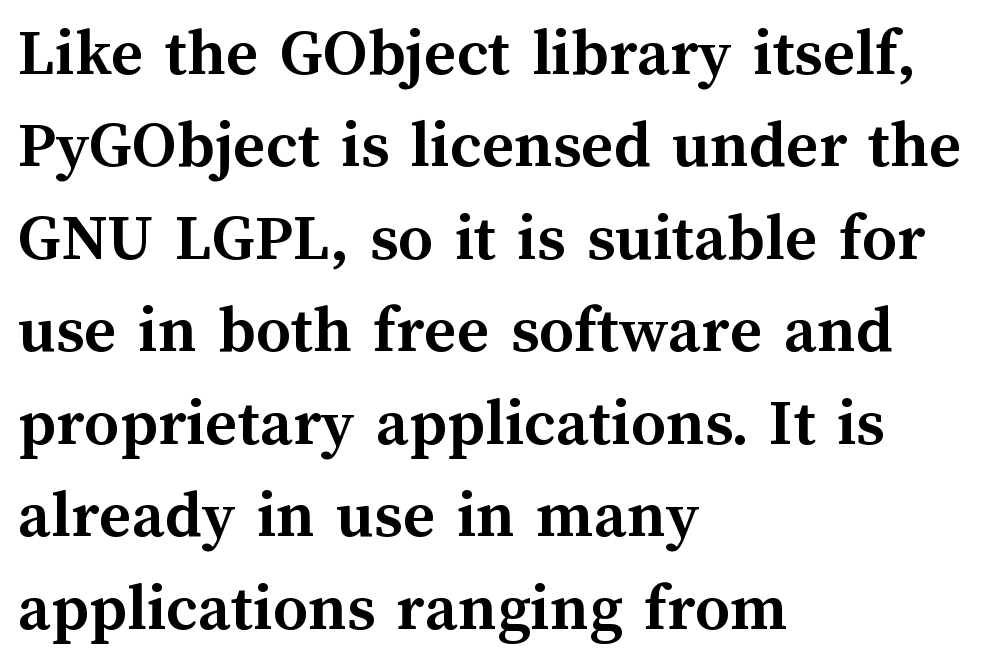
Vertical strokes here are truly vertical. Descenders are the only things crossing below the line. A student would call this left alignment; a typographer would say flush left, rag right. Strong, thick strokes mark this as bold type.
